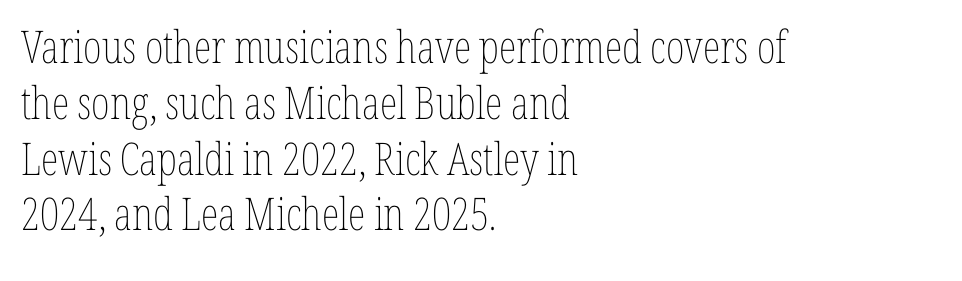
Q: Is the text bold? A: No.
Q: Is the text italic (slanted)? A: No, it is upright.
Q: Is the text underlined? A: No.
Q: How is the paragraph aligned? A: Left-aligned.
Q: Is the spacing between letters normal or unusually wide? A: Normal.
Q: Width (condensed, normal, or wide)? A: Condensed.
Q: Stroke contrast? A: Low.
Q: x-height? A: Medium.
Q: Monospaced? A: No.
